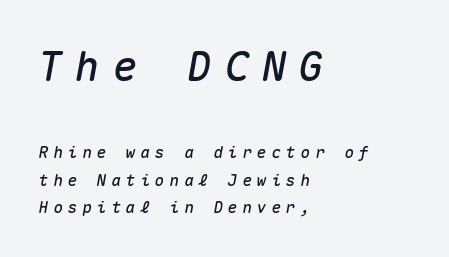
The image shows 41 px text type, italic (leaning right), monospaced; set left-aligned, normal line spacing (1.7x), unusually wide letter spacing (+0.31 em), not underlined; the first (top) block is 2.56x larger; medium stroke contrast and a medium x-height.
